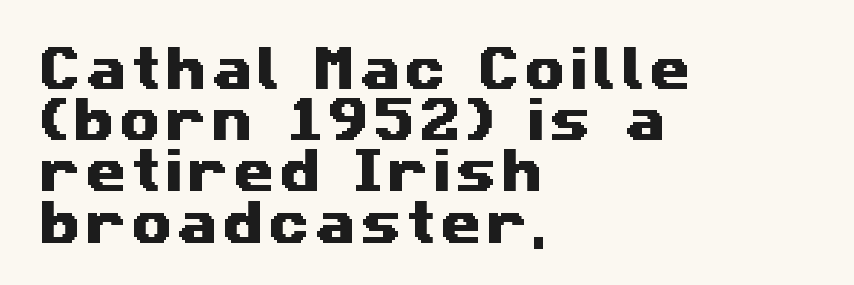
Q: Is the typeface a serif or a sans-serif typeface? A: Sans-serif.
Q: Is the text underlined? A: No.
Q: How is the paragraph aligned? A: Left-aligned.
Q: Is the spacing between lines tight, normal or loose? A: Tight.
Q: Width (condensed, normal, or wide)? A: Wide.
Q: Stroke contrast? A: Medium.
Q: x-height? A: Medium.
Q: Monospaced? A: No.
